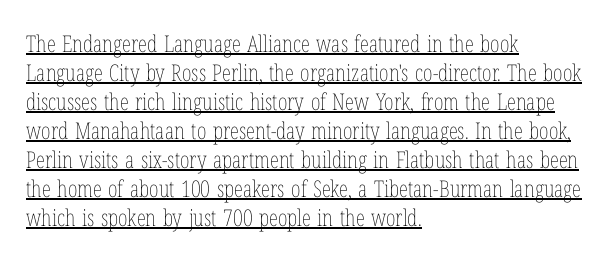
A roman cut, with each character standing at attention. The gaps between neighbouring characters are ordinary and unremarkable. These lines sit exactly where default settings would place them. Is the block centered? No — it sits flush against the left margin. Is the stroke heavy? The answer is a plain regular-or-lighter. A rule runs beneath these lines of type.
